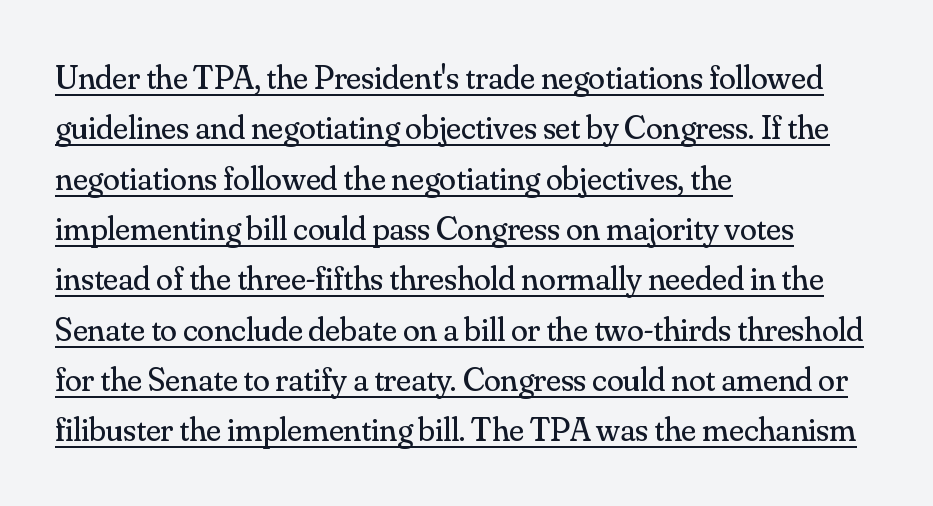
Looks like someone drew a line under every word here. Spacing between characters is what you'd get straight out of the box. Each new line begins a customary step beneath the previous one. This sample uses an upright cut, with every glyph sitting square on the baseline. What kind of face is this? One with serifs. Visually the block forms a straight wall on the left and a jagged coastline on the right.
